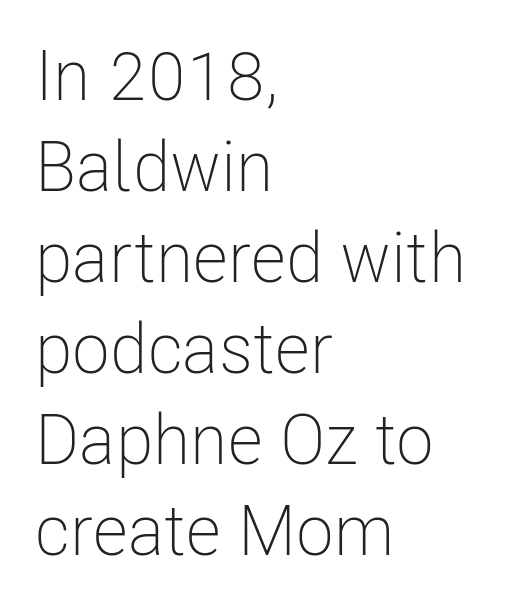
Q: Is the text bold? A: No.
Q: Is the text italic (slanted)? A: No, it is upright.
Q: Is the typeface a serif or a sans-serif typeface? A: Sans-serif.
Q: Is the text underlined? A: No.
Q: How is the paragraph aligned? A: Left-aligned.
Q: Is the spacing between letters normal or unusually wide? A: Normal.
Q: Is the spacing between lines tight, normal or loose? A: Normal.
Q: Width (condensed, normal, or wide)? A: Condensed.
Q: Stroke contrast? A: Low.
Q: x-height? A: Medium.
Q: Monospaced? A: No.
